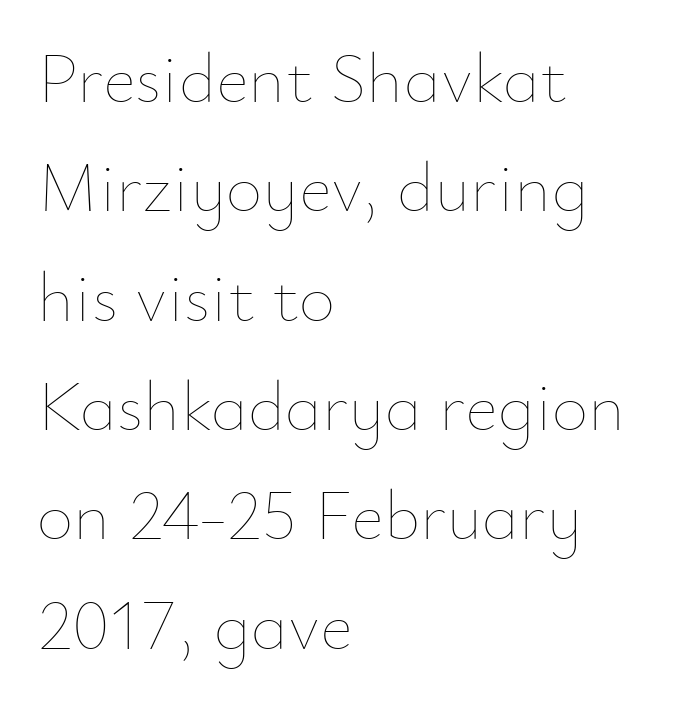
The lettering stays uniformly vertical, giving the passage a roman look. The weight tops out at a normal text grade. Summary of vertical rhythm: regular, with standard interline spacing. Each letter keeps its own natural width here, so spacing adapts to shape. Left-aligned paragraph, ragged on the right.
